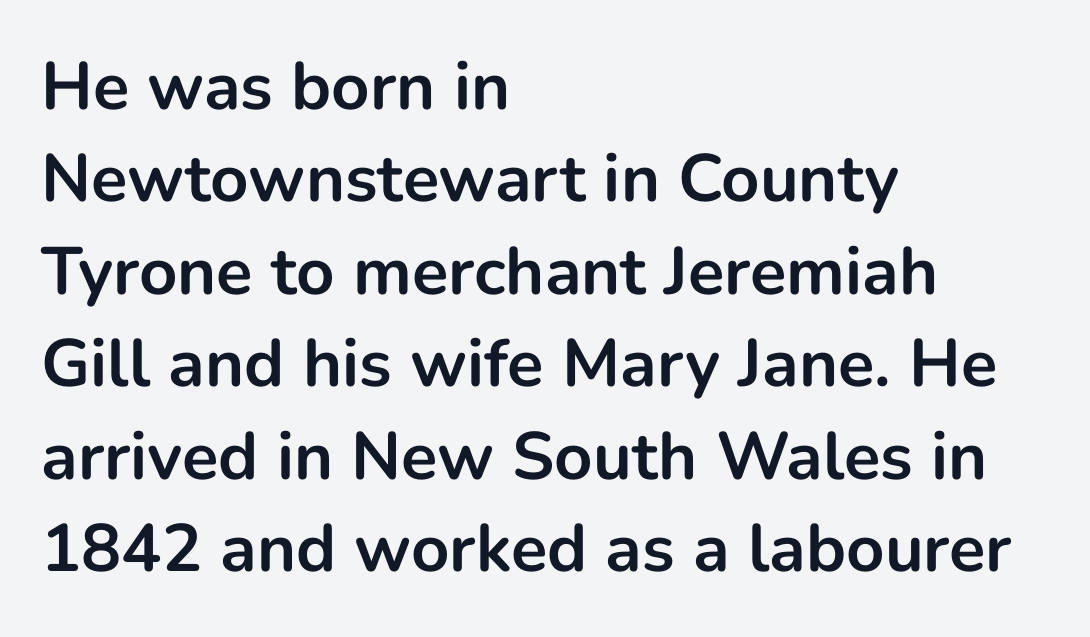
Grotesque or geometric, the face here clearly has no serifs. The paragraph has a hard left edge and a soft right edge. Think of a printed novel: that variable character pitch is what you see here. Unlike italic type, these characters show no tilt at all.
